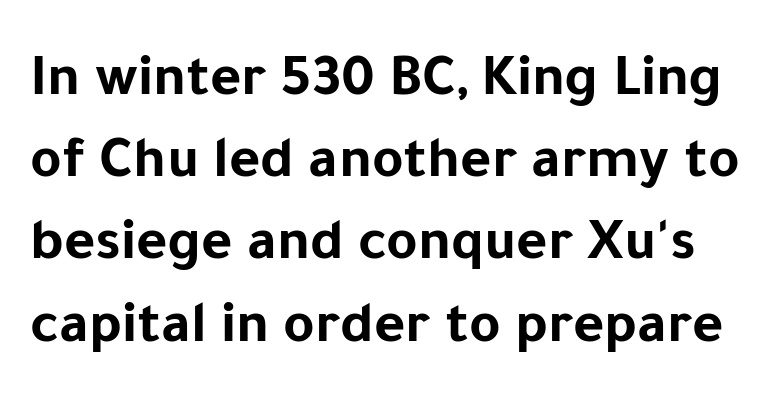
Q: Is the text bold? A: Yes.
Q: Is the text italic (slanted)? A: No, it is upright.
Q: Is the typeface a serif or a sans-serif typeface? A: Sans-serif.
Q: Is the text underlined? A: No.
Q: Is the spacing between letters normal or unusually wide? A: Normal.
Q: Is the spacing between lines tight, normal or loose? A: Normal.
Q: Width (condensed, normal, or wide)? A: Normal.
Q: Stroke contrast? A: Low.
Q: x-height? A: Medium.
Q: Monospaced? A: No.
